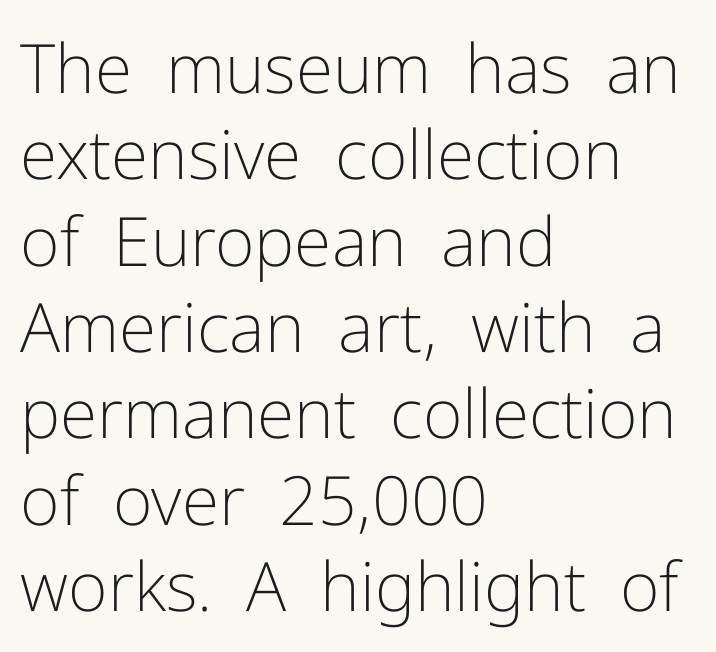
Q: Is the text bold? A: No.
Q: Is the text italic (slanted)? A: No, it is upright.
Q: Is the typeface a serif or a sans-serif typeface? A: Sans-serif.
Q: Is the text underlined? A: No.
Q: How is the paragraph aligned? A: Left-aligned.
Q: Is the spacing between letters normal or unusually wide? A: Normal.
Q: Is the spacing between lines tight, normal or loose? A: Normal.
Q: Width (condensed, normal, or wide)? A: Normal.
Q: Stroke contrast? A: Low.
Q: x-height? A: Medium.
Q: Monospaced? A: No.
